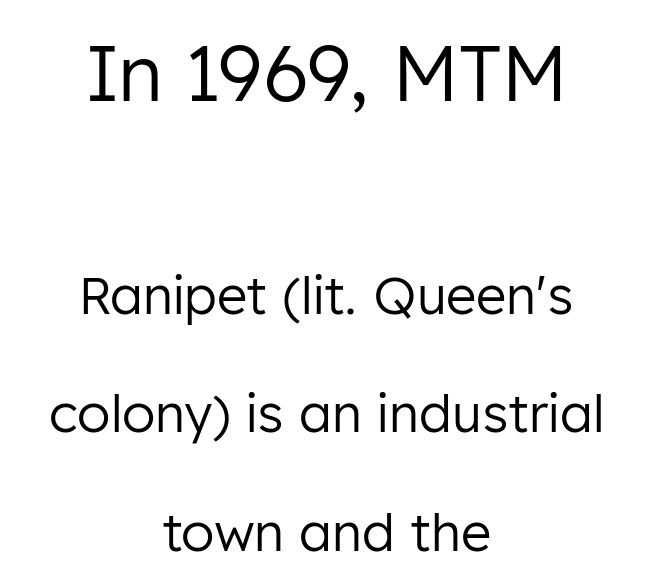
Does the lettering tilt? It doesn't — this is upright. A typesetter would call this leading open, well beyond the default. These lines are rendered in a variable-pitch font. Unbolded letterforms with no extra heft. The area under the type is left untouched. This sample uses a sans-serif face.
